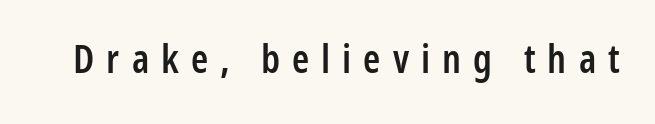
These words are printed semibold, heavier than regular yet not bold. This rendering widens character spacing well past its baseline value. The specimen omits any rule beneath the text block's lines. What kind of face is this? One without serifs — a sans.
